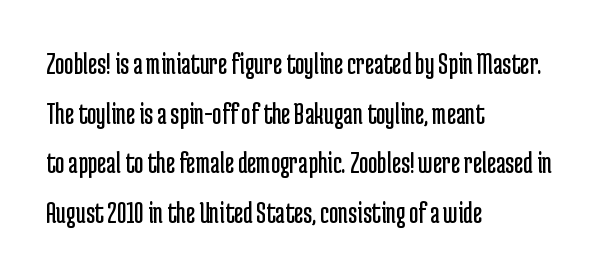
{"serif": "no", "italic": "no", "bold": "no", "weight": "regular", "width": "condensed", "stroke_contrast": "low", "x_height": "medium", "monospaced": "no", "underline": "no", "align": "left", "line_spacing": "normal", "line_spacing_ratio": 1.55, "letter_spacing": "normal", "letter_spacing_em": 0.0, "glyph_px": 32}
